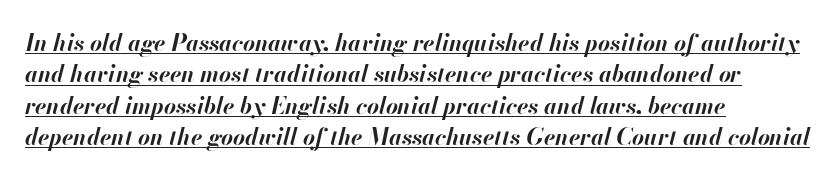
The image shows 23 px bold type, italic (leaning right); set left-aligned, normal line spacing (1.36x), normal letter spacing, underlined.
